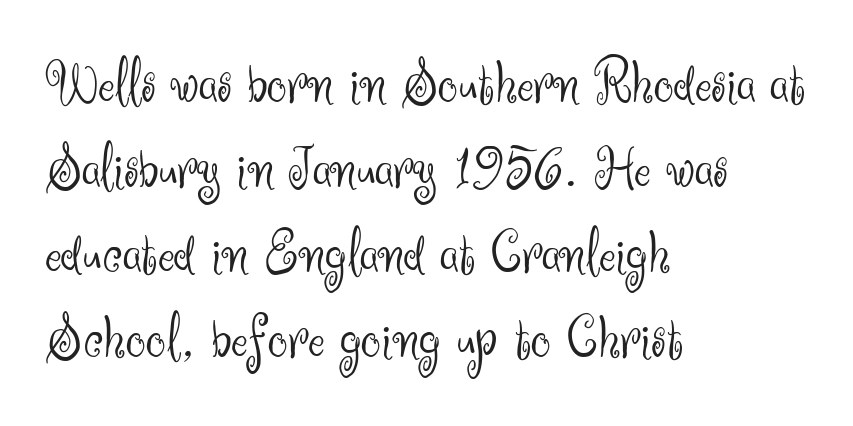
The image shows 63 px light sans-serif type, upright; set left-aligned, normal line spacing (1.35x), normal letter spacing, not underlined; medium stroke contrast and a small x-height.
